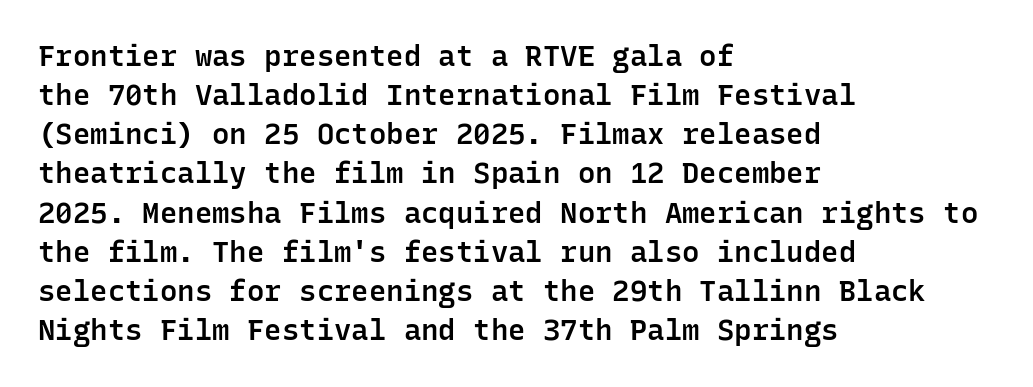
Q: Is the text bold? A: Semi-bold.
Q: Is the text italic (slanted)? A: No, it is upright.
Q: Is the typeface a serif or a sans-serif typeface? A: Sans-serif.
Q: Is the text underlined? A: No.
Q: How is the paragraph aligned? A: Left-aligned.
Q: Is the spacing between letters normal or unusually wide? A: Normal.
Q: Is the spacing between lines tight, normal or loose? A: Normal.
Q: Width (condensed, normal, or wide)? A: Normal.
Q: Stroke contrast? A: Low.
Q: x-height? A: Medium.
Q: Monospaced? A: Yes.
